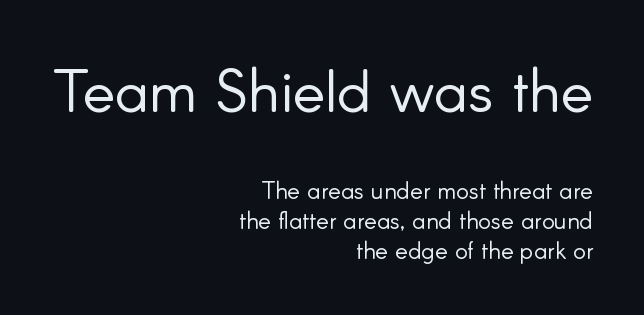
Q: Is the text bold? A: No.
Q: Is the text italic (slanted)? A: No, it is upright.
Q: Is the typeface a serif or a sans-serif typeface? A: Sans-serif.
Q: Is the text underlined? A: No.
Q: How is the paragraph aligned? A: Right-aligned.
Q: Is the spacing between letters normal or unusually wide? A: Normal.
Q: Which block of text is set in a larger size, the first (top) or the second (bottom)? A: The first (top) one.
Q: Width (condensed, normal, or wide)? A: Normal.
Q: Stroke contrast? A: Low.
Q: x-height? A: Small.
Q: Monospaced? A: No.
